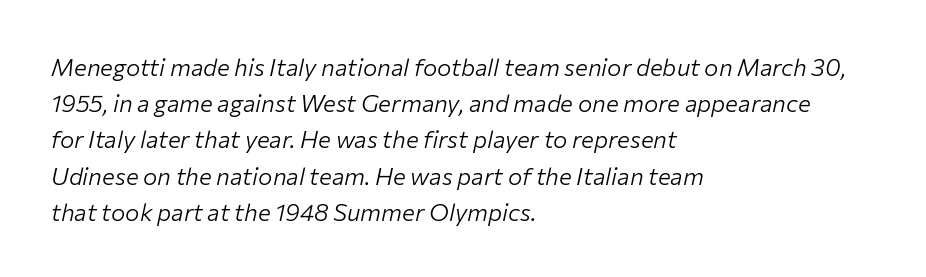
The lettering tilts uniformly, giving the passage an italic look. The rows are spaced the way most documents space them. Stem width sits at or under what a default text font uses. Each row of text sits above clean, open space. You could call the tracking neutral — neither tight nor loose.
